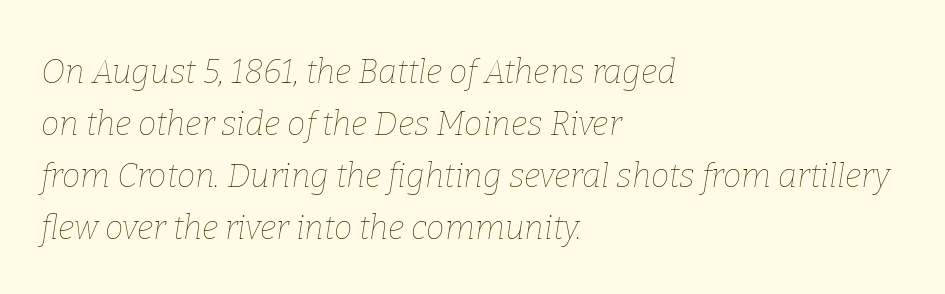
The gaps between neighbouring characters are ordinary and unremarkable. Rendered with sloped, italic letterforms. Proportional: the letters do not fall into vertical columns. Reading down the block, your eye returns to a fixed left position each line.
